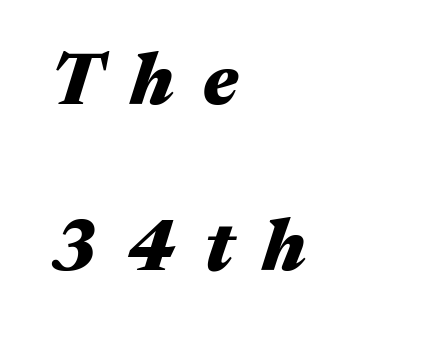
{"italic": "yes", "lean": "right", "slant_degrees": 17, "bold": "yes", "weight": "heavy", "width": "wide", "stroke_contrast": "medium", "x_height": "medium", "monospaced": "no", "underline": "no", "align": "left", "line_spacing": "loose", "line_spacing_ratio": 2.27, "letter_spacing": "wide", "letter_spacing_em": 0.39, "glyph_px": 73}
